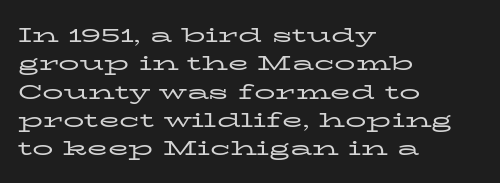
Q: Is the text bold? A: No.
Q: Is the text italic (slanted)? A: No, it is upright.
Q: Is the text underlined? A: No.
Q: How is the paragraph aligned? A: Left-aligned.
Q: Is the spacing between letters normal or unusually wide? A: Normal.
Q: Is the spacing between lines tight, normal or loose? A: Normal.
